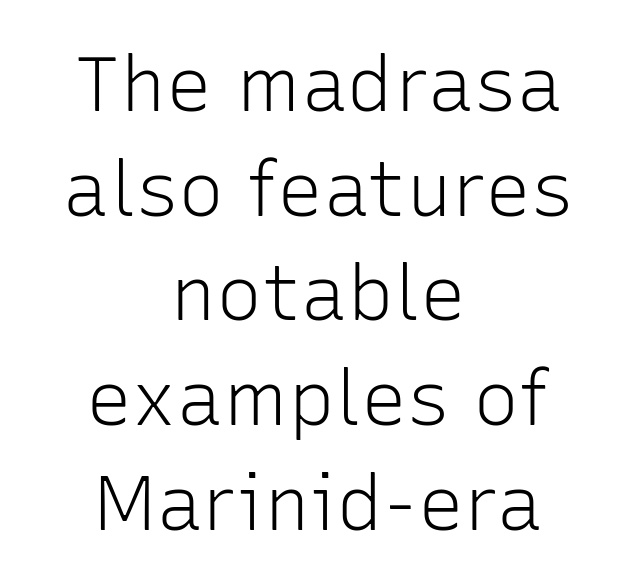
The image shows 77 px light sans-serif type, upright; set centered, normal line spacing (1.36x), normal letter spacing, not underlined; low stroke contrast and a medium x-height.
